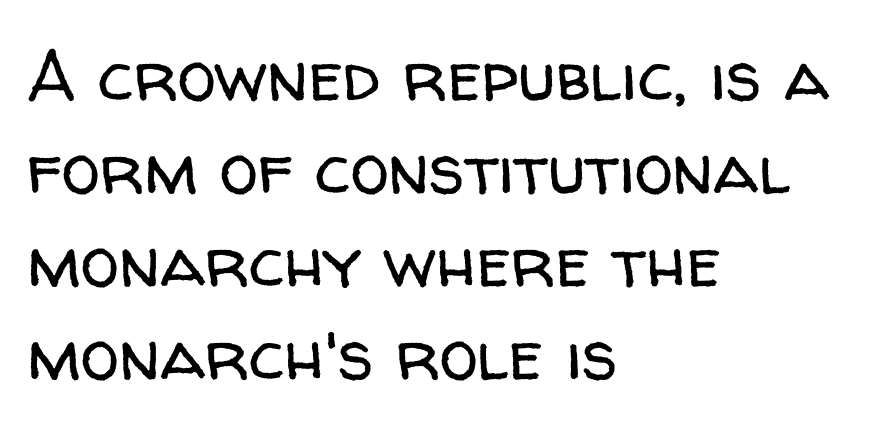
The image shows 70 px regular-weight sans-serif type, upright; set left-aligned, normal line spacing (1.33x), normal letter spacing, not underlined; low stroke contrast and a medium x-height.
